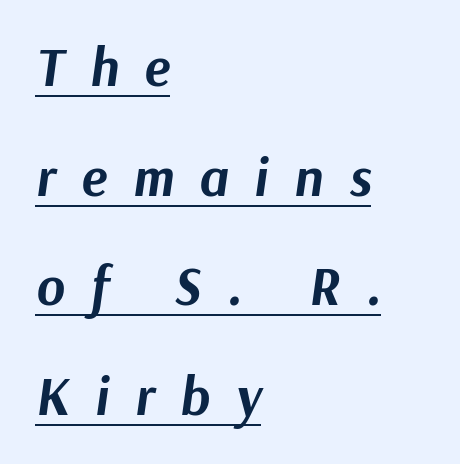
The image shows 54 px bold type, italic (leaning right); set left-aligned, loose line spacing (2.03x), unusually wide letter spacing (+0.48 em), underlined; medium stroke contrast and a medium x-height.
